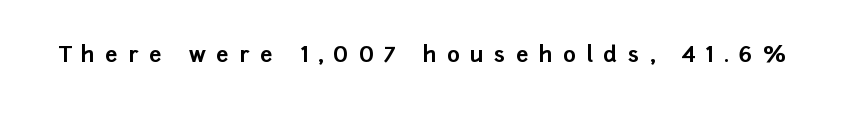
This is heavy type, rendered in bold. Any mark beneath the type? The region is blank. If you drew a line through each stem, it would be perfectly vertical. The letters are spread apart with noticeably loose tracking.
